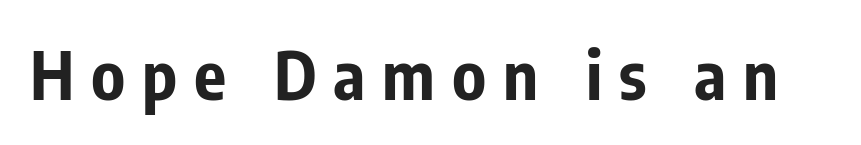
Q: Is the text bold? A: Yes.
Q: Is the text italic (slanted)? A: No, it is upright.
Q: Is the typeface a serif or a sans-serif typeface? A: Sans-serif.
Q: Is the text underlined? A: No.
Q: Is the spacing between letters normal or unusually wide? A: Unusually wide.
Q: Width (condensed, normal, or wide)? A: Condensed.
Q: Stroke contrast? A: Low.
Q: x-height? A: Medium.
Q: Monospaced? A: No.
